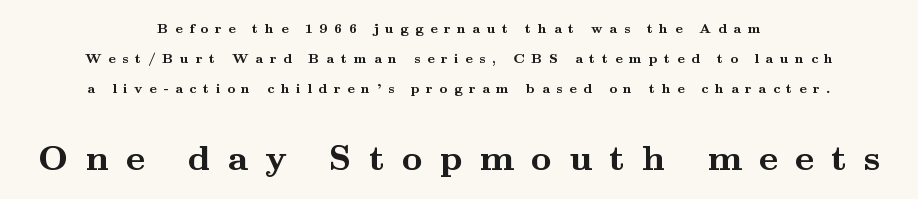
The image shows 36 px semibold, wide serif type, upright; set centered, loose line spacing (2.16x), unusually wide letter spacing (+0.47 em), not underlined; the second (bottom) block is 2.57x larger; medium stroke contrast and a small x-height.
